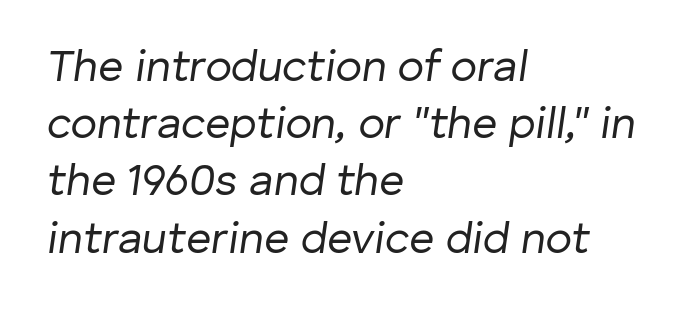
The image shows 44 px regular-weight type, italic (leaning right); set left-aligned, normal line spacing (1.3x), normal letter spacing, not underlined; low stroke contrast and a medium x-height.
